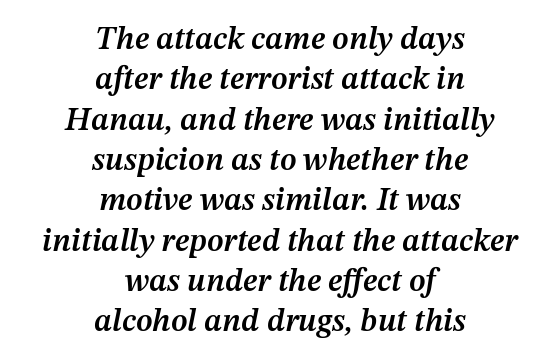
{"italic": "yes", "lean": "right", "slant_degrees": 12, "bold": "semi", "weight": "semibold", "width": "normal", "stroke_contrast": "medium", "x_height": "medium", "monospaced": "no", "underline": "no", "align": "center", "line_spacing": "normal", "line_spacing_ratio": 1.26, "letter_spacing": "normal", "letter_spacing_em": 0.0, "glyph_px": 32}
